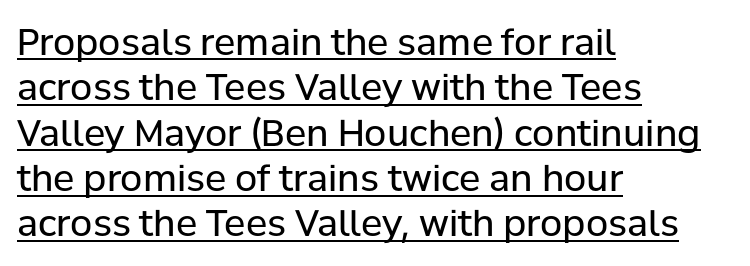
The image shows 36 px regular-weight sans-serif type, upright; set left-aligned, normal line spacing (1.26x), normal letter spacing, underlined; low stroke contrast and a medium x-height.
